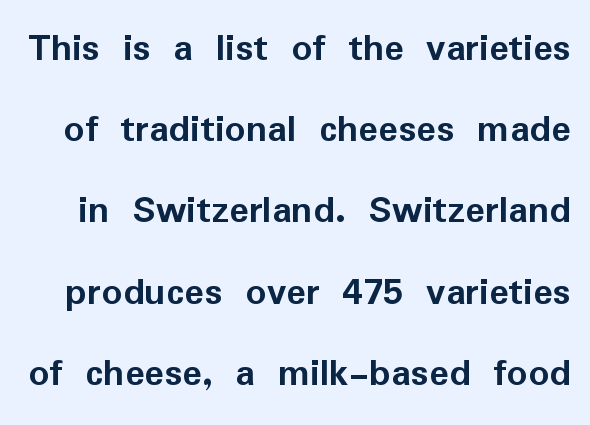
{"serif": "no", "italic": "no", "bold": "yes", "weight": "semibold", "width": "normal", "stroke_contrast": "low", "x_height": "medium", "monospaced": "no", "underline": "no", "line_spacing": "loose", "line_spacing_ratio": 1.98, "letter_spacing": "normal", "letter_spacing_em": 0.0, "glyph_px": 41}
